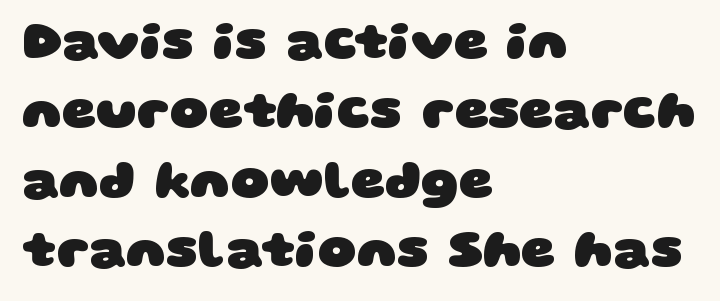
Descenders hang freely into open space. Does extra space separate the letters? No, they use regular spacing. Regarding leading, the lines here are spaced in the standard way. Observe the absence of serifs on each vertical stroke in this sample. The lines in this sample share a left origin and differ only in where they stop. Note the varied advance widths — an 'i' is clearly narrower than an 'm'.
